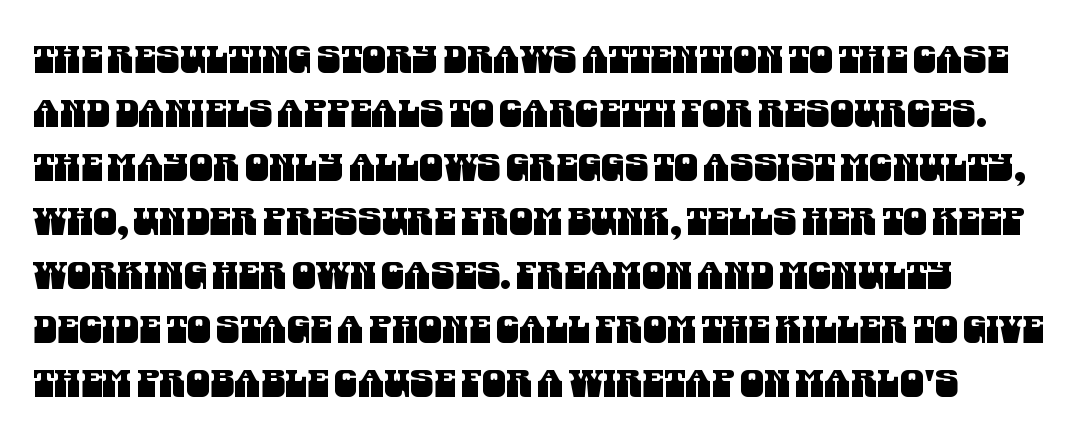
{"serif": "no", "width": "condensed", "stroke_contrast": "medium", "x_height": "large", "monospaced": "no", "underline": "no", "line_spacing": "normal", "line_spacing_ratio": 1.42, "letter_spacing": "normal", "letter_spacing_em": 0.0, "glyph_px": 38}
